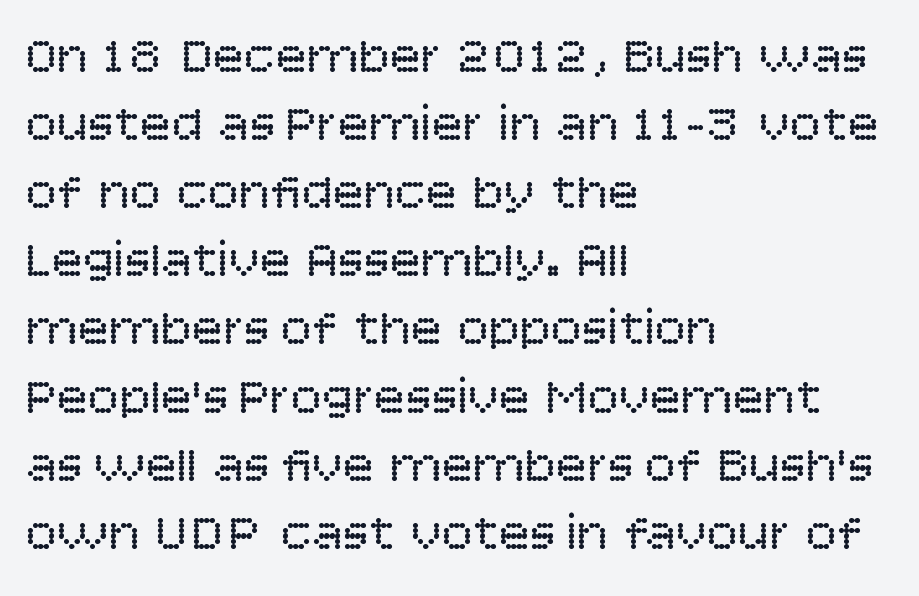
The image shows 52 px regular-weight sans-serif type, upright; set left-aligned, normal line spacing (1.31x), normal letter spacing, not underlined; low stroke contrast and a large x-height.
